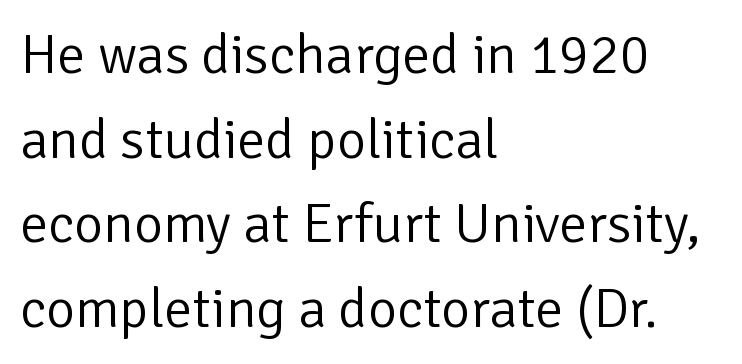
Each new line begins a customary step beneath the previous one. Characters remain perfectly vertical along every line. Tracking here is standard; glyphs follow each other at the usual distance. Anything drawn beneath the words? Only blank space.
